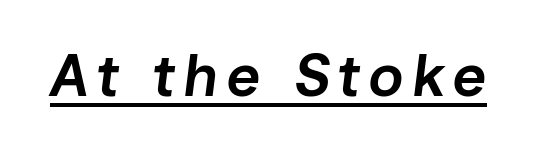
Q: Is the text bold? A: Semi-bold.
Q: Is the text italic (slanted)? A: Yes, it leans right by about 7 degrees.
Q: Is the text underlined? A: Yes.
Q: Width (condensed, normal, or wide)? A: Normal.
Q: Stroke contrast? A: Low.
Q: x-height? A: Medium.
Q: Monospaced? A: No.
